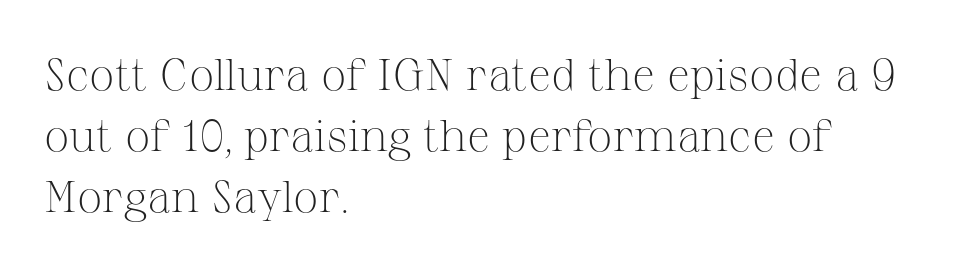
The image shows 45 px light serif type, upright; set left-aligned, normal line spacing (1.36x), normal letter spacing, not underlined; medium stroke contrast and a medium x-height.
